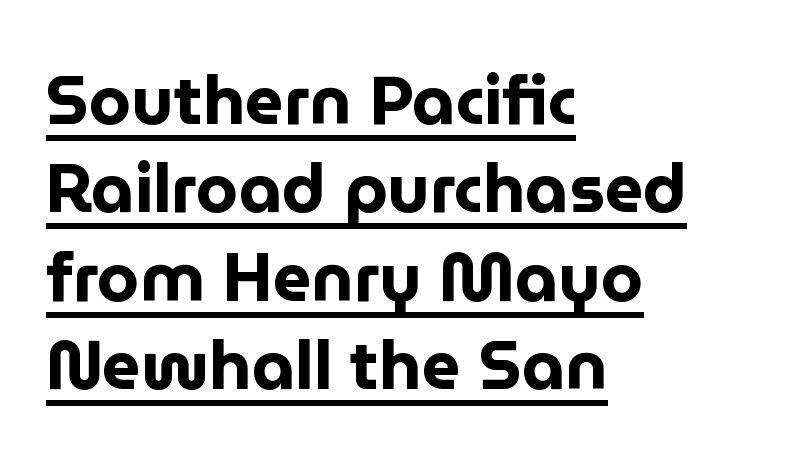
{"serif": "no", "italic": "no", "bold": "yes", "weight": "bold", "width": "normal", "stroke_contrast": "low", "x_height": "medium", "monospaced": "no", "underline": "yes", "align": "left", "line_spacing": "normal", "line_spacing_ratio": 1.3, "letter_spacing": "normal", "letter_spacing_em": 0.0, "glyph_px": 68}
